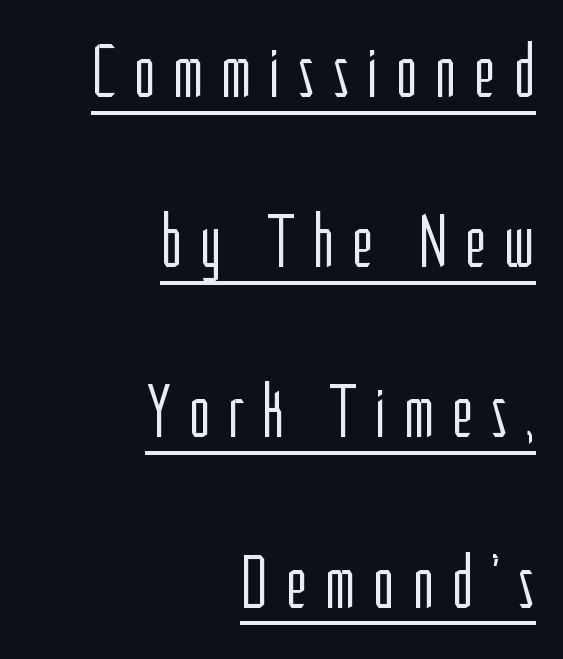
The image shows 76 px light, condensed sans-serif type, upright; set right-aligned, loose line spacing (2.24x), unusually wide letter spacing (+0.22 em), underlined; low stroke contrast and a medium x-height.
